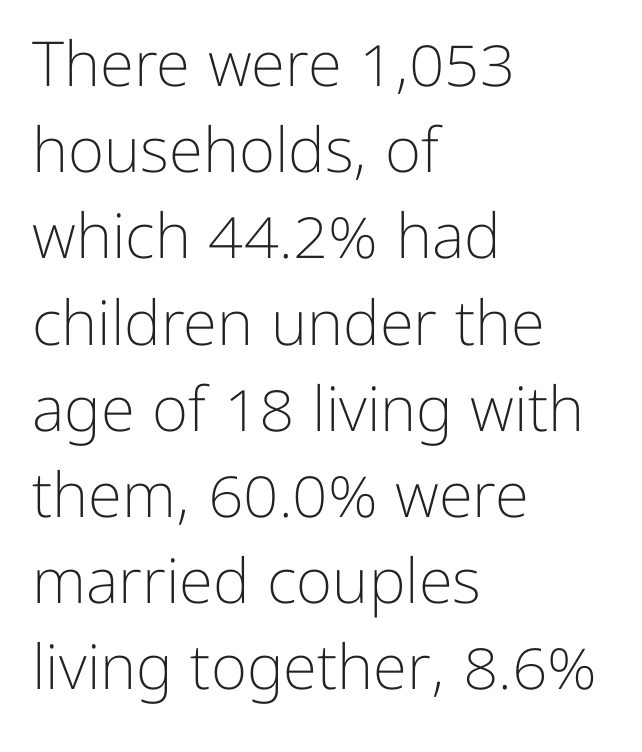
The image shows 62 px light sans-serif type, upright; set left-aligned, normal line spacing (1.39x), normal letter spacing, not underlined; low stroke contrast and a medium x-height.
